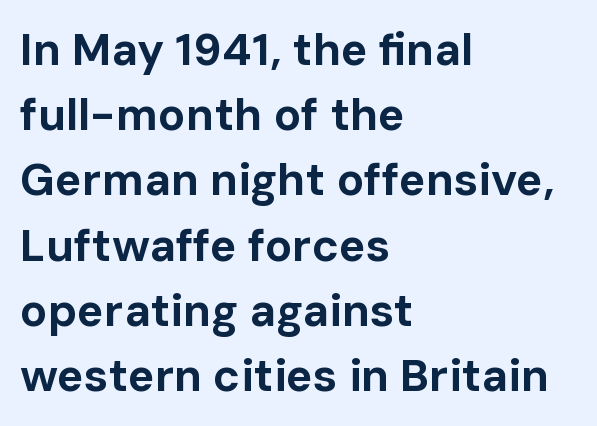
{"serif": "no", "italic": "no", "bold": "yes", "weight": "bold", "width": "normal", "stroke_contrast": "low", "x_height": "medium", "monospaced": "no", "underline": "no", "align": "left", "line_spacing": "normal", "line_spacing_ratio": 1.45, "letter_spacing": "normal", "letter_spacing_em": 0.0, "glyph_px": 45}
